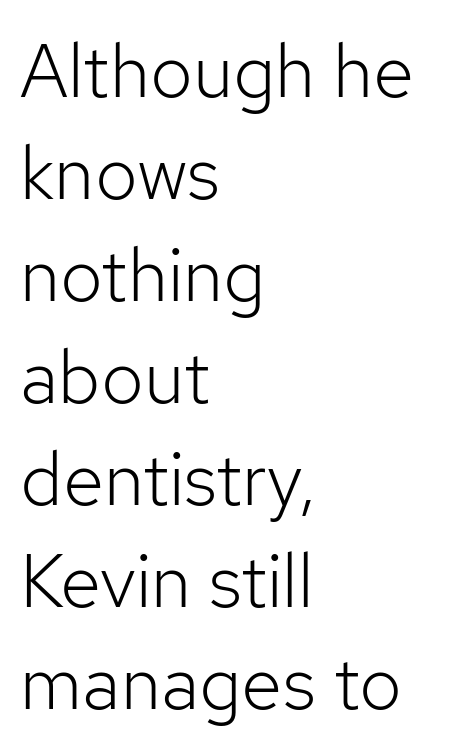
Between one letter and the next there's only the usual sliver of space. The passage shown is not underscored anywhere. Note the varied advance widths — an 'i' is clearly narrower than an 'm'. Does the lettering tilt? It doesn't — this is upright.
